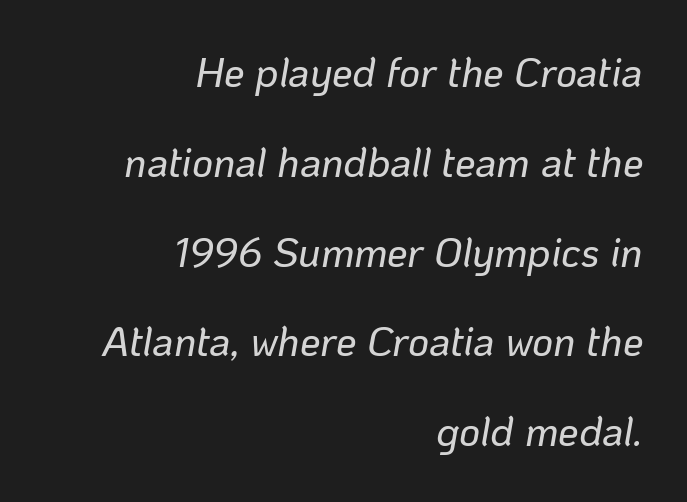
The foot of each line stays bare and open. Vertically, the passage feels expansive, rows floating well apart. Italic? Definitely — the glyphs are oblique. The letters advance in unequal steps, a hallmark of proportional type. A flush-right, rag-left setting is used for this passage. You could call the tracking neutral — neither tight nor loose.
